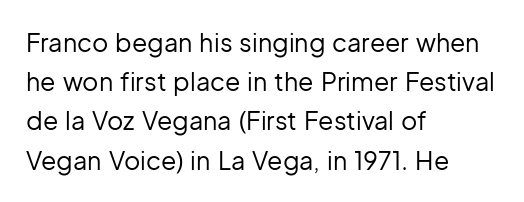
Q: Is the text bold? A: No.
Q: Is the text italic (slanted)? A: No, it is upright.
Q: Is the text underlined? A: No.
Q: How is the paragraph aligned? A: Left-aligned.
Q: Is the spacing between letters normal or unusually wide? A: Normal.
Q: Is the spacing between lines tight, normal or loose? A: Normal.
